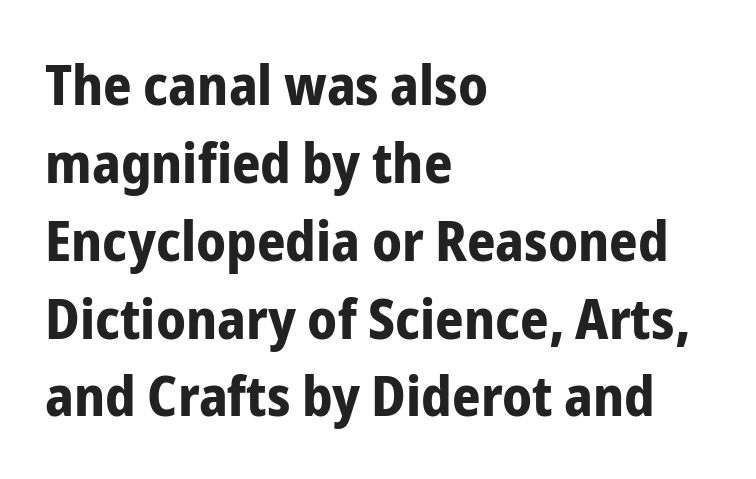
Horizontally, the lines are justified to the leading edge only. Each new line begins a customary step beneath the previous one. Has an underline been added? It has not. Is this a fixed-width face? No — the glyphs have proportional, varying widths. Each word holds together tightly as a unit, with standard inter-letter gaps. Unlike a traditional serif, this face leaves its strokes unadorned.
